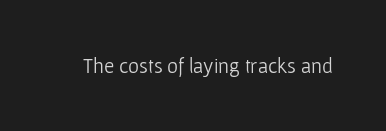
Q: Is the text bold? A: No.
Q: Is the text italic (slanted)? A: No, it is upright.
Q: Is the text underlined? A: No.
Q: Is the spacing between letters normal or unusually wide? A: Normal.
